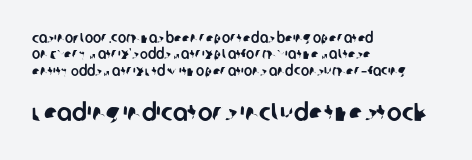
Q: Is the text underlined? A: No.
Q: How is the paragraph aligned? A: Left-aligned.
Q: Is the spacing between letters normal or unusually wide? A: Normal.
Q: Which block of text is set in a larger size, the first (top) or the second (bottom)? A: The second (bottom) one.
